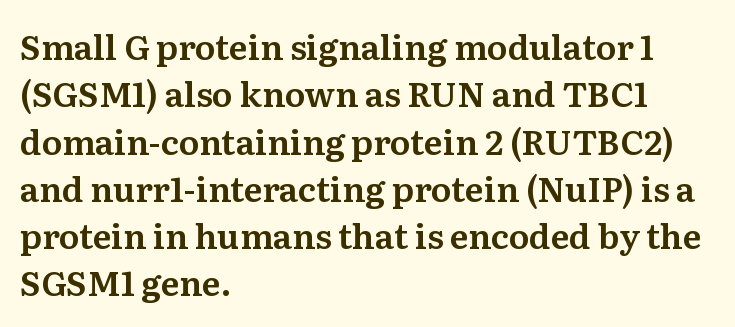
Notice how the passage keeps a crisp vertical edge on the left only. This is serif lettering, the kind often seen in printed books. The face used here is proportionally spaced, like ordinary book or web type. The letters stand straight up with perfectly vertical stems. Each word holds together tightly as a unit, with standard inter-letter gaps.
